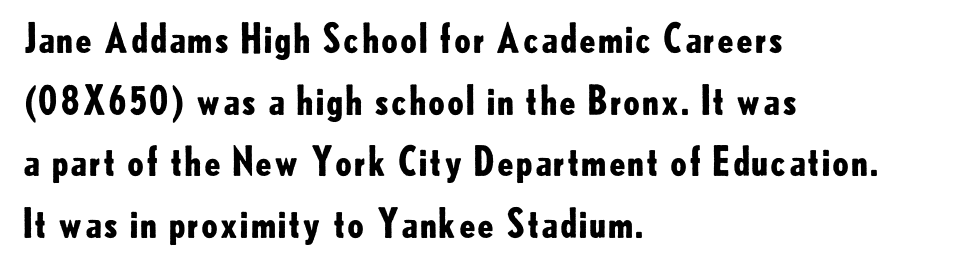
The image shows 39 px bold sans-serif type, upright; set left-aligned, normal line spacing (1.58x), normal letter spacing, not underlined; low stroke contrast and a small x-height.
